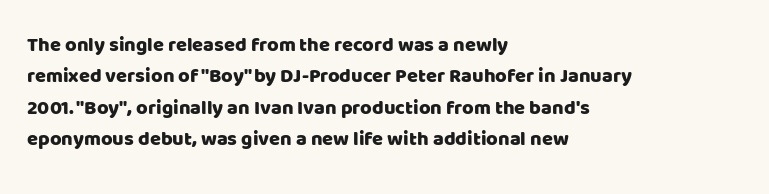
{"italic": "no", "underline": "no", "align": "left", "line_spacing": "normal", "line_spacing_ratio": 1.57, "letter_spacing": "normal", "letter_spacing_em": 0.0, "glyph_px": 20}
